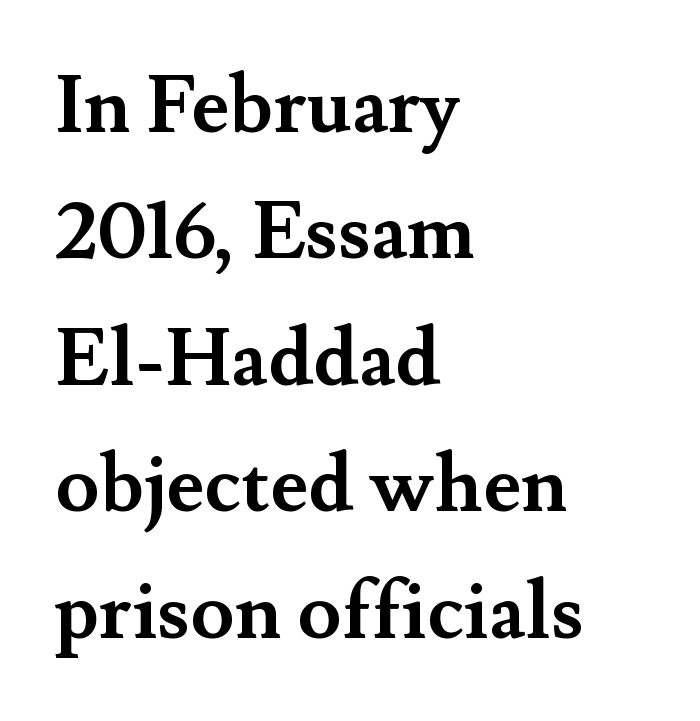
Q: Is the text bold? A: Yes.
Q: Is the text italic (slanted)? A: No, it is upright.
Q: Is the typeface a serif or a sans-serif typeface? A: Serif.
Q: Is the text underlined? A: No.
Q: How is the paragraph aligned? A: Left-aligned.
Q: Is the spacing between letters normal or unusually wide? A: Normal.
Q: Is the spacing between lines tight, normal or loose? A: Normal.
Q: Width (condensed, normal, or wide)? A: Normal.
Q: Stroke contrast? A: Medium.
Q: x-height? A: Small.
Q: Monospaced? A: No.
